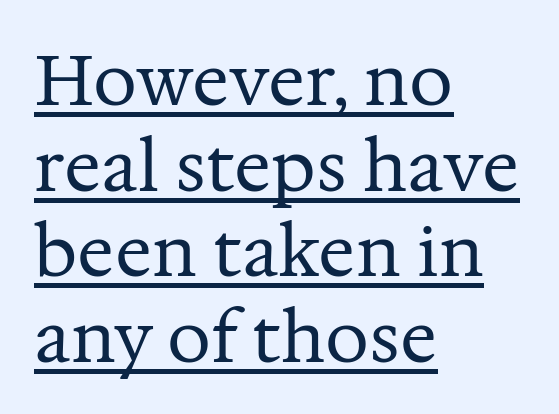
Q: Is the text bold? A: No.
Q: Is the text italic (slanted)? A: No, it is upright.
Q: Is the typeface a serif or a sans-serif typeface? A: Serif.
Q: Is the text underlined? A: Yes.
Q: How is the paragraph aligned? A: Left-aligned.
Q: Is the spacing between letters normal or unusually wide? A: Normal.
Q: Width (condensed, normal, or wide)? A: Normal.
Q: Stroke contrast? A: Medium.
Q: x-height? A: Medium.
Q: Monospaced? A: No.
